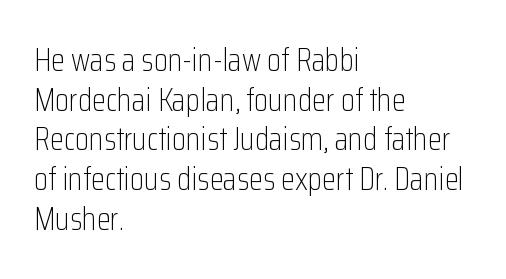
The image shows 32 px light, condensed sans-serif type, upright; set left-aligned, line spacing 1.24x, normal letter spacing, not underlined; low stroke contrast and a medium x-height.
